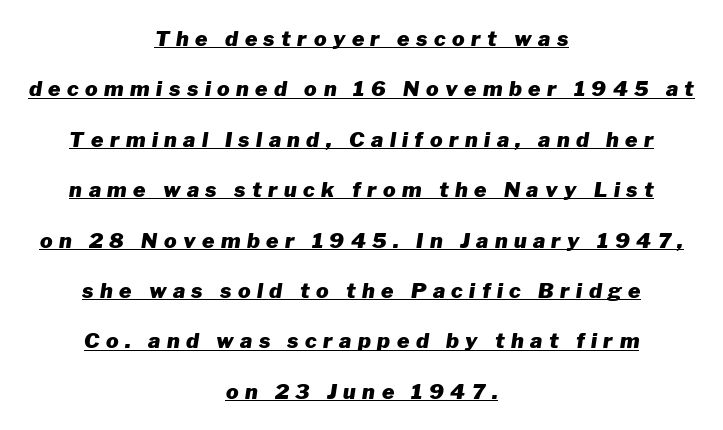
The tracking reads as deliberately expanded to a designer's eye. Slant detected: the letters are inclined. This sample is center-justified, so both line endings float freely. Does the leading feel generous? Absolutely, it's lavish.
